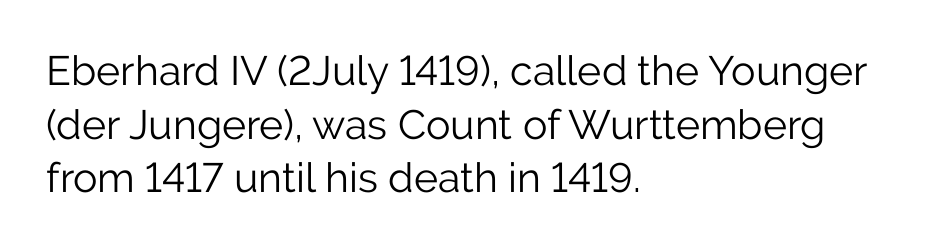
Q: Is the text bold? A: No.
Q: Is the text italic (slanted)? A: No, it is upright.
Q: Is the typeface a serif or a sans-serif typeface? A: Sans-serif.
Q: Is the text underlined? A: No.
Q: How is the paragraph aligned? A: Left-aligned.
Q: Is the spacing between letters normal or unusually wide? A: Normal.
Q: Is the spacing between lines tight, normal or loose? A: Normal.
Q: Width (condensed, normal, or wide)? A: Normal.
Q: Stroke contrast? A: Low.
Q: x-height? A: Medium.
Q: Monospaced? A: No.
